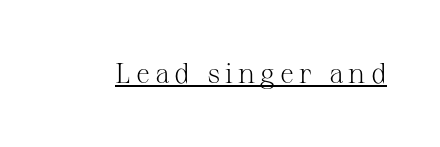
The image shows 28 px light serif type, upright; set underlined; medium stroke contrast and a medium x-height.
